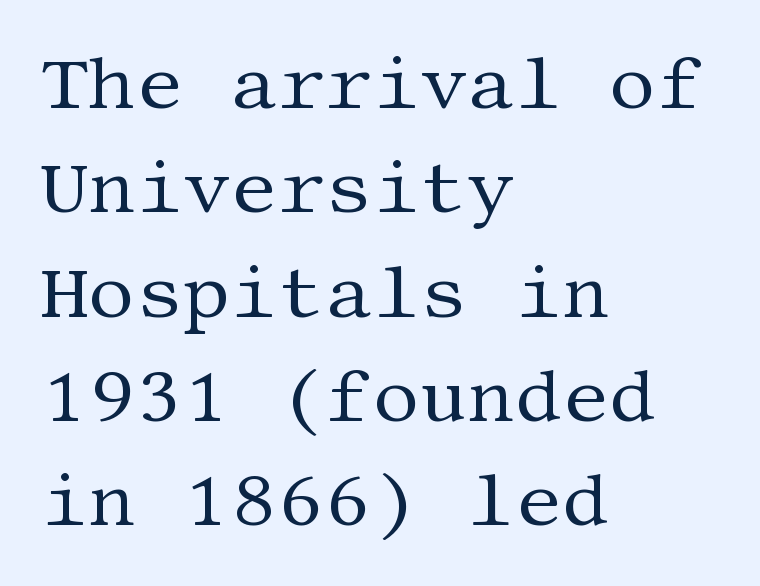
Q: Is the text bold? A: No.
Q: Is the text italic (slanted)? A: No, it is upright.
Q: Is the typeface a serif or a sans-serif typeface? A: Serif.
Q: Is the text underlined? A: No.
Q: How is the paragraph aligned? A: Left-aligned.
Q: Is the spacing between letters normal or unusually wide? A: Normal.
Q: Is the spacing between lines tight, normal or loose? A: Normal.
Q: Width (condensed, normal, or wide)? A: Normal.
Q: Stroke contrast? A: Medium.
Q: x-height? A: Large.
